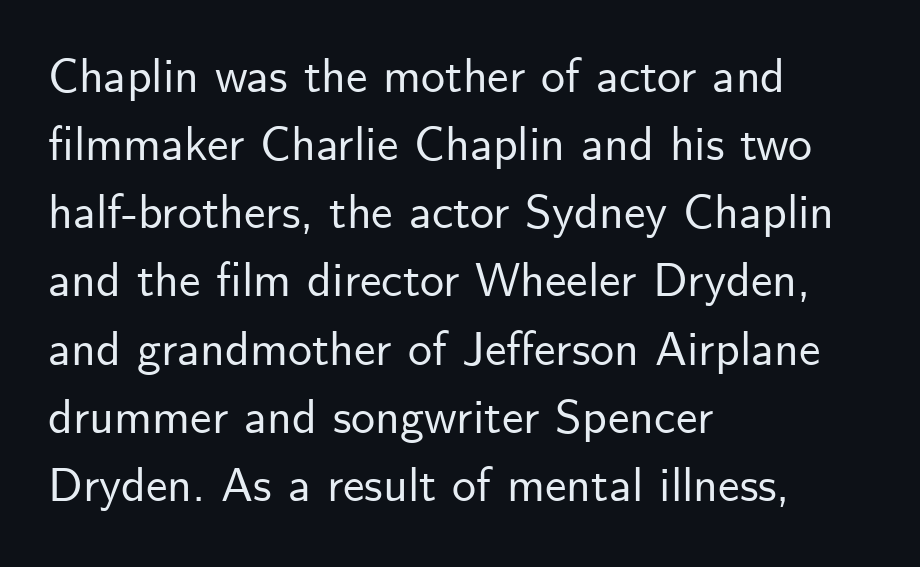
{"serif": "no", "italic": "no", "width": "normal", "stroke_contrast": "low", "x_height": "small", "monospaced": "no", "underline": "no", "align": "left", "line_spacing": "normal", "line_spacing_ratio": 1.42, "letter_spacing": "normal", "letter_spacing_em": 0.0, "glyph_px": 48}
